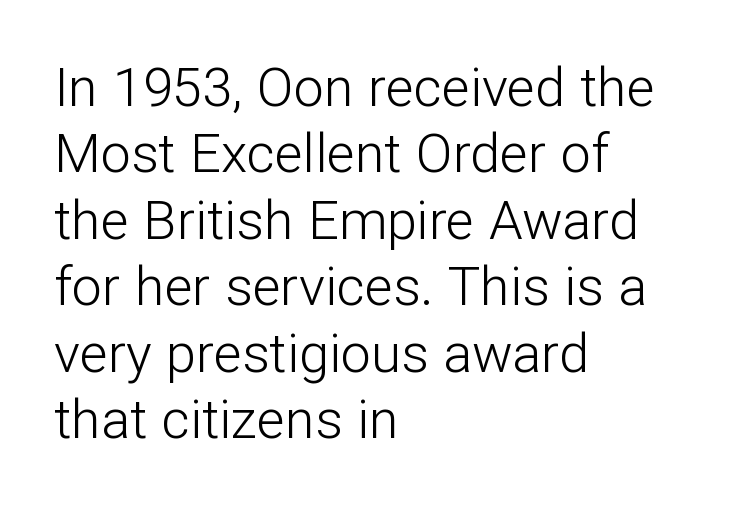
Reading down the block, your eye returns to a fixed left position each line. Descenders are the only things crossing below the line. The passage shown has conventional tracking throughout. Think of a printed novel: that variable character pitch is what you see here. The rendering shows plain stroke endings on the letterforms — a sans-serif design.
